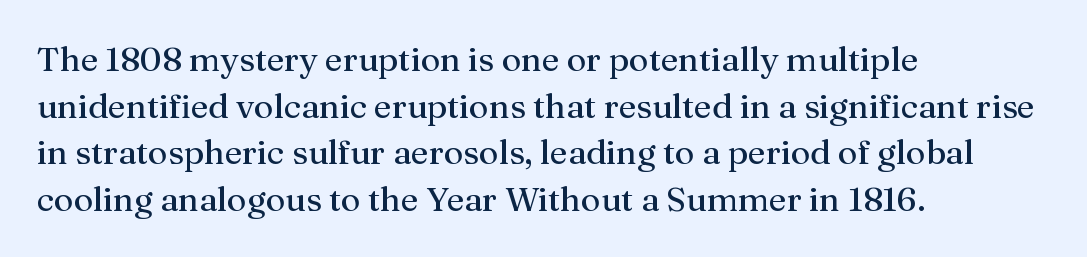
{"serif": "yes", "italic": "no", "bold": "no", "weight": "regular", "width": "normal", "stroke_contrast": "medium", "x_height": "medium", "monospaced": "no", "underline": "no", "align": "left", "line_spacing": "normal", "line_spacing_ratio": 1.37, "letter_spacing": "normal", "letter_spacing_em": 0.0, "glyph_px": 34}
